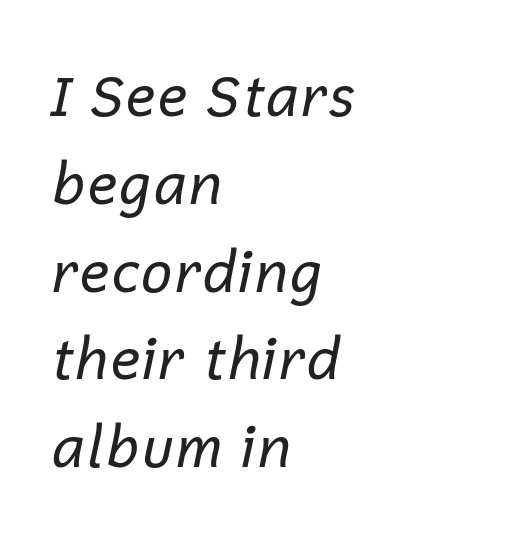
{"italic": "yes", "lean": "right", "slant_degrees": 12, "bold": "no", "weight": "regular", "width": "normal", "stroke_contrast": "low", "x_height": "medium", "monospaced": "no", "underline": "no", "align": "left", "line_spacing": "normal", "line_spacing_ratio": 1.54, "letter_spacing": "normal", "letter_spacing_em": 0.0, "glyph_px": 57}
